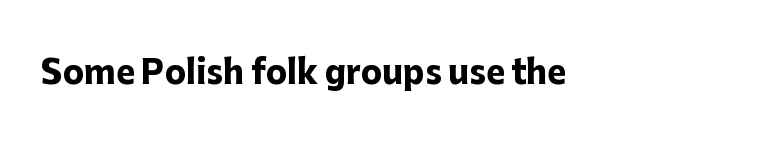
{"serif": "no", "italic": "no", "bold": "yes", "weight": "heavy", "width": "normal", "stroke_contrast": "low", "x_height": "medium", "monospaced": "no", "underline": "no", "letter_spacing": "normal", "letter_spacing_em": 0.0, "glyph_px": 32}
